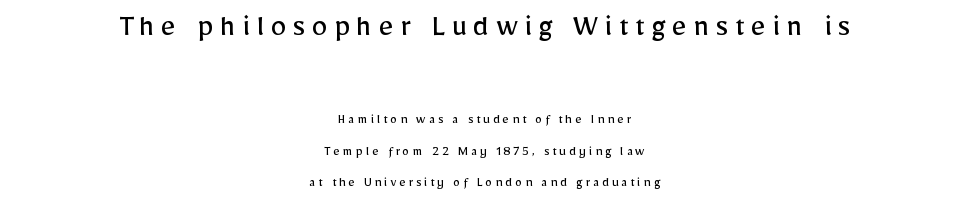
{"serif": "no", "italic": "no", "bold": "no", "weight": "regular", "width": "normal", "stroke_contrast": "low", "x_height": "medium", "monospaced": "no", "underline": "no", "align": "center", "line_spacing": "loose", "line_spacing_ratio": 2.26, "letter_spacing": "wide", "letter_spacing_em": 0.2, "larger_block": "first", "size_ratio": 2.29, "glyph_px": 32}
